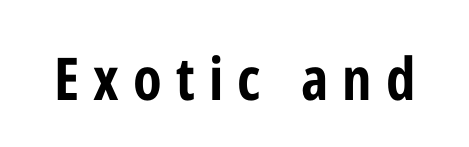
{"serif": "no", "italic": "no", "bold": "yes", "weight": "bold", "width": "condensed", "stroke_contrast": "low", "x_height": "medium", "monospaced": "no", "underline": "no", "letter_spacing": "wide", "letter_spacing_em": 0.24, "glyph_px": 59}
